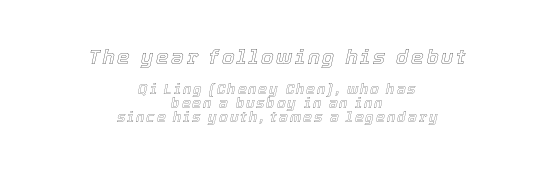
The image shows 20 px text type, italic (leaning right); set centered, tight line spacing (0.97x), not underlined; the first (top) block is 1.43x larger.
